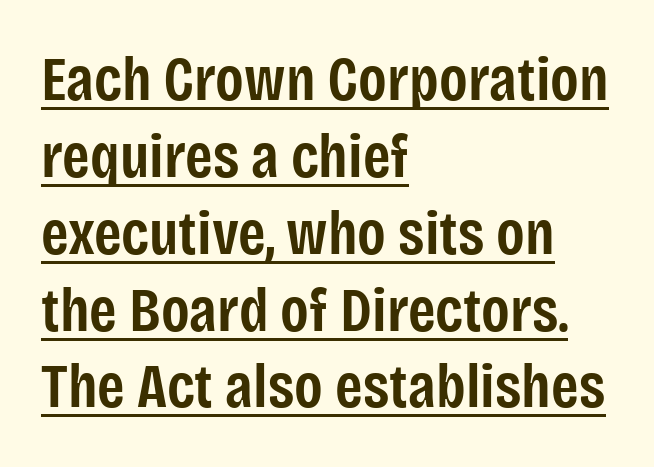
The image shows 63 px semibold, condensed sans-serif type, upright; set left-aligned, line spacing 1.22x, normal letter spacing, underlined; low stroke contrast and a large x-height.
